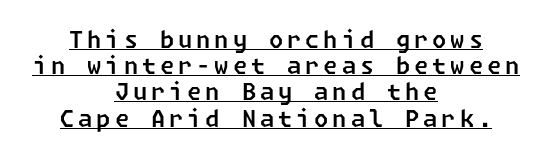
The image shows 23 px text type; set centered, tight line spacing (1.14x), underlined.
